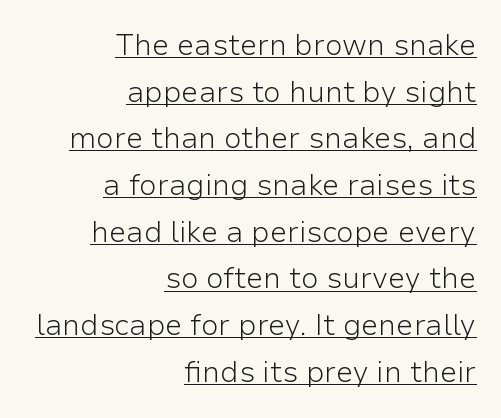
The image shows 29 px light sans-serif type, upright; set right-aligned, normal line spacing (1.61x), normal letter spacing, underlined; low stroke contrast and a medium x-height.
